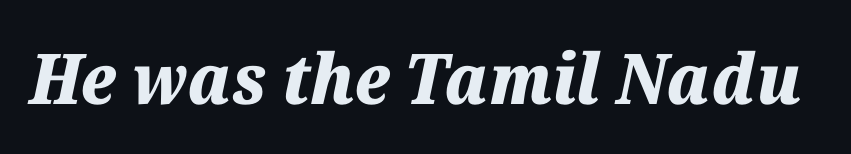
Does the weight exceed regular? Yes, all the way to bold. In terms of posture, this sample is oblique. Letter spacing: default. Rule under the text: the space is simply empty. Character widths vary here, with narrow letters taking less room than wide ones.
